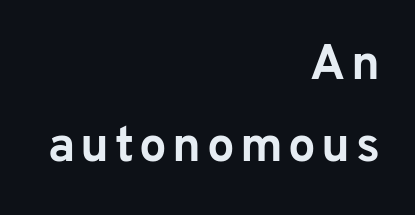
Q: Is the text bold? A: Yes.
Q: Is the text italic (slanted)? A: No, it is upright.
Q: Is the typeface a serif or a sans-serif typeface? A: Sans-serif.
Q: Is the text underlined? A: No.
Q: How is the paragraph aligned? A: Right-aligned.
Q: Is the spacing between lines tight, normal or loose? A: Normal.
Q: Width (condensed, normal, or wide)? A: Normal.
Q: Stroke contrast? A: Low.
Q: x-height? A: Medium.
Q: Monospaced? A: No.
